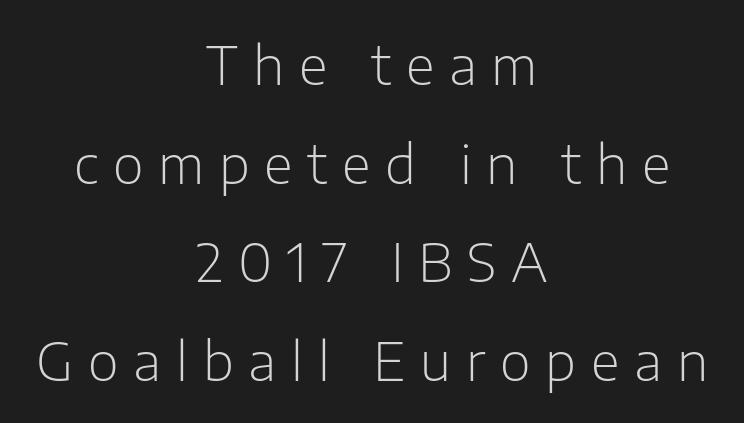
Q: Is the text bold? A: No.
Q: Is the text italic (slanted)? A: No, it is upright.
Q: Is the typeface a serif or a sans-serif typeface? A: Sans-serif.
Q: Is the text underlined? A: No.
Q: How is the paragraph aligned? A: Centered.
Q: Is the spacing between letters normal or unusually wide? A: Unusually wide.
Q: Width (condensed, normal, or wide)? A: Normal.
Q: Stroke contrast? A: Low.
Q: x-height? A: Medium.
Q: Monospaced? A: No.
